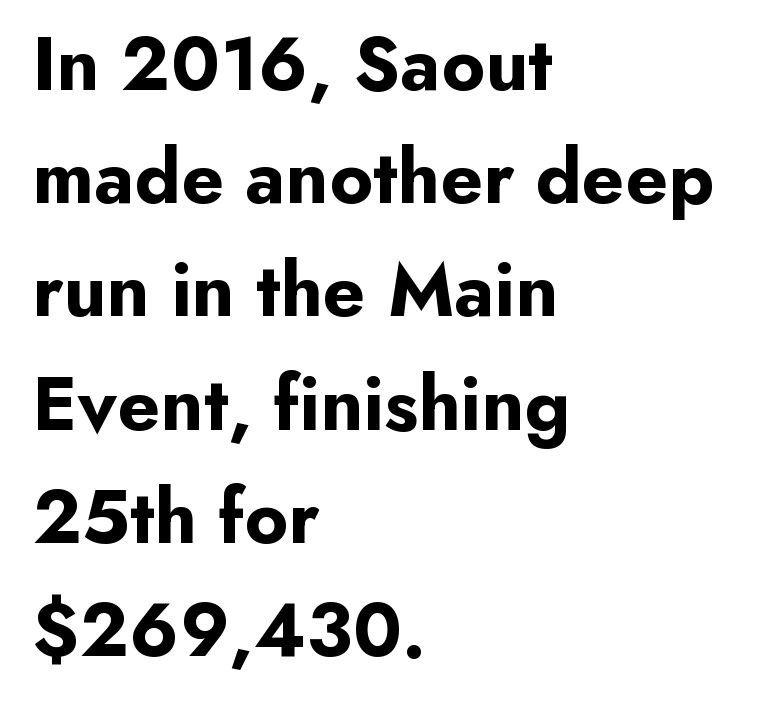
Q: Is the text bold? A: Yes.
Q: Is the text italic (slanted)? A: No, it is upright.
Q: Is the typeface a serif or a sans-serif typeface? A: Sans-serif.
Q: Is the text underlined? A: No.
Q: How is the paragraph aligned? A: Left-aligned.
Q: Is the spacing between letters normal or unusually wide? A: Normal.
Q: Is the spacing between lines tight, normal or loose? A: Normal.
Q: Width (condensed, normal, or wide)? A: Normal.
Q: Stroke contrast? A: Low.
Q: x-height? A: Small.
Q: Monospaced? A: No.
